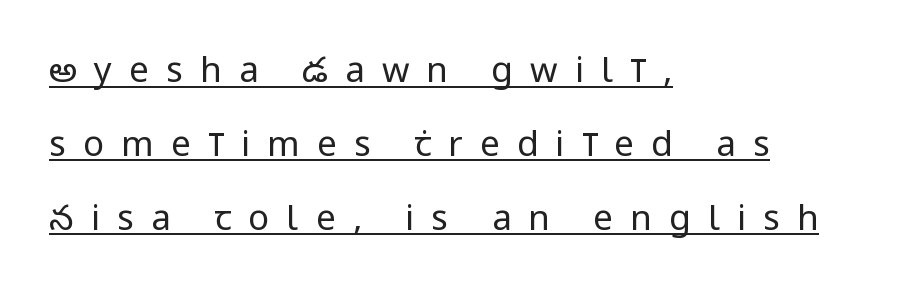
Q: Is the text bold? A: No.
Q: Is the text italic (slanted)? A: No, it is upright.
Q: Is the typeface a serif or a sans-serif typeface? A: Sans-serif.
Q: Is the text underlined? A: Yes.
Q: How is the paragraph aligned? A: Left-aligned.
Q: Is the spacing between letters normal or unusually wide? A: Unusually wide.
Q: Is the spacing between lines tight, normal or loose? A: Loose.
Q: Width (condensed, normal, or wide)? A: Condensed.
Q: Stroke contrast? A: Low.
Q: x-height? A: Large.
Q: Monospaced? A: No.
